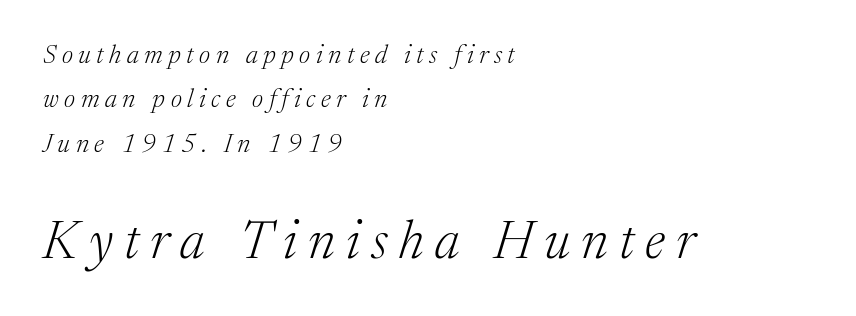
This reads as an unemphasized weight, regular at the heaviest. The line texture is sparse and dotted thanks to wide tracking. This sample has the flowing, uneven cadence of proportional lettering. Larger block? The one below; the one above is distinctly smaller. The typeface chosen for these lines features serifs. The foot of each line stays bare and open.
